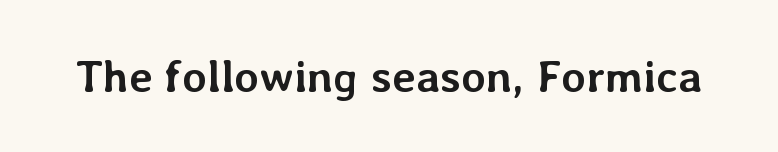
Q: Is the text bold? A: Yes.
Q: Is the text italic (slanted)? A: No, it is upright.
Q: Is the text underlined? A: No.
Q: Is the spacing between letters normal or unusually wide? A: Normal.
Q: Width (condensed, normal, or wide)? A: Normal.
Q: Stroke contrast? A: Low.
Q: x-height? A: Medium.
Q: Monospaced? A: No.
